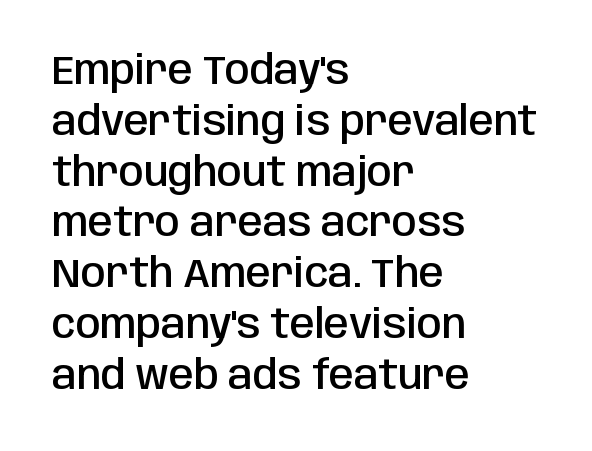
{"serif": "no", "italic": "no", "bold": "semi", "weight": "semibold", "width": "condensed", "stroke_contrast": "low", "x_height": "large", "monospaced": "no", "underline": "no", "align": "left", "line_spacing": "normal", "line_spacing_ratio": 1.27, "letter_spacing": "normal", "letter_spacing_em": 0.0, "glyph_px": 40}
